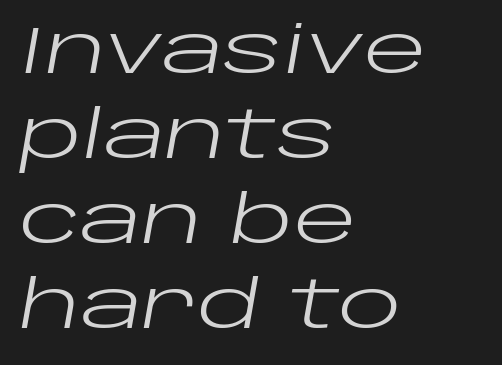
{"italic": "yes", "lean": "right", "slant_degrees": 10, "bold": "no", "weight": "regular", "width": "wide", "stroke_contrast": "low", "x_height": "large", "monospaced": "no", "underline": "no", "align": "left", "line_spacing": "normal", "line_spacing_ratio": 1.29, "letter_spacing": "normal", "letter_spacing_em": 0.0, "glyph_px": 66}
